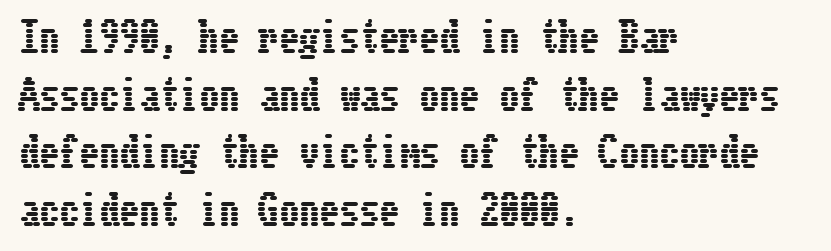
The image shows 40 px condensed type, upright; set left-aligned, normal line spacing (1.44x), normal letter spacing, not underlined; low stroke contrast and a medium x-height.
